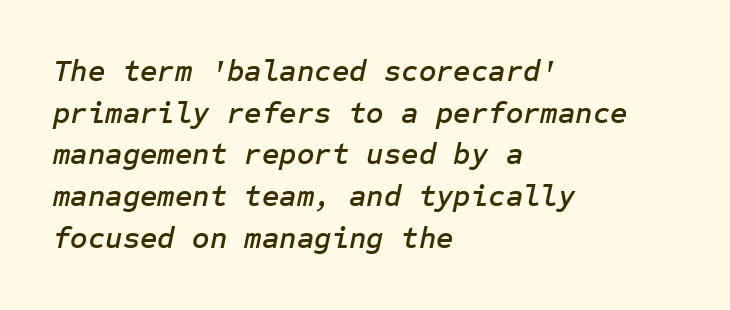
Q: Is the text italic (slanted)? A: Yes, it leans right by about 12 degrees.
Q: Is the text underlined? A: No.
Q: How is the paragraph aligned? A: Left-aligned.
Q: Is the spacing between letters normal or unusually wide? A: Normal.
Q: Is the spacing between lines tight, normal or loose? A: Normal.
Q: Width (condensed, normal, or wide)? A: Normal.
Q: Stroke contrast? A: Low.
Q: x-height? A: Medium.
